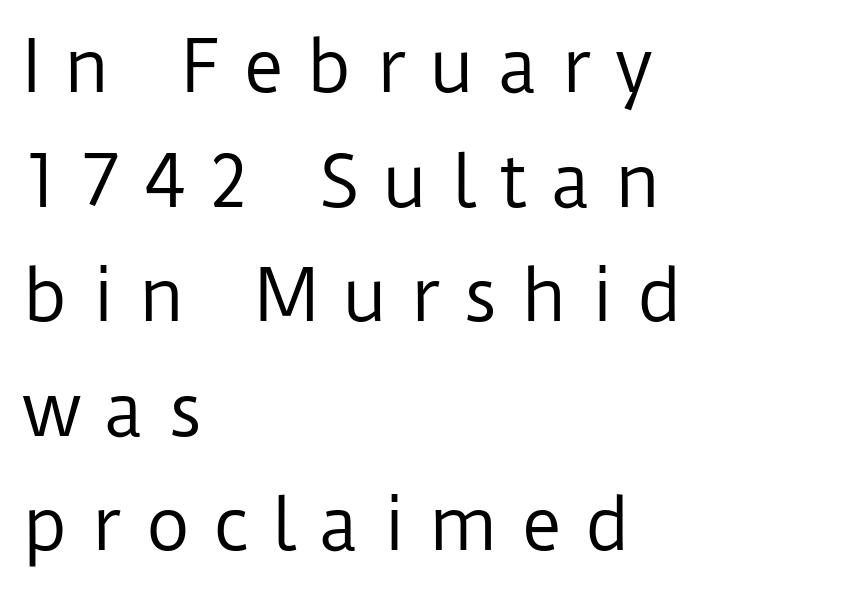
{"serif": "no", "italic": "no", "bold": "no", "weight": "regular", "width": "normal", "stroke_contrast": "low", "x_height": "medium", "monospaced": "no", "underline": "no", "align": "left", "line_spacing": "normal", "line_spacing_ratio": 1.66, "letter_spacing": "wide", "letter_spacing_em": 0.34, "glyph_px": 69}
